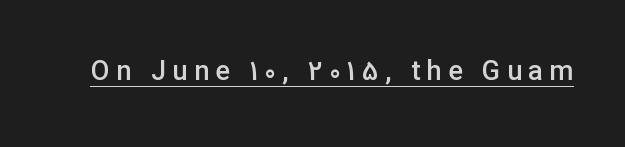
{"italic": "no", "bold": "semi", "underline": "yes", "letter_spacing": "wide", "letter_spacing_em": 0.24, "glyph_px": 27}
